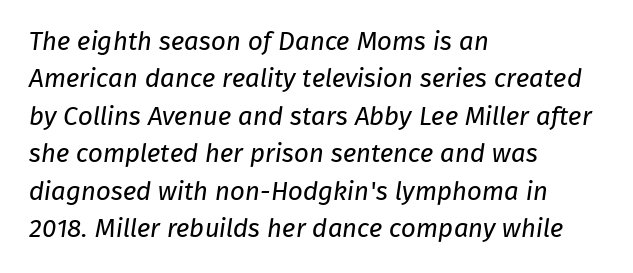
Is the letter spacing exaggerated? No — it looks like the ordinary default. Horizontal bands of white between lines are of average thickness. Underline: absent. Nothing heavy about these letters — not bold at all. The paragraph has a hard left edge and a soft right edge.
